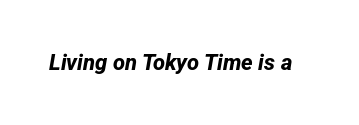
Q: Is the text bold? A: Yes.
Q: Is the text underlined? A: No.
Q: Is the spacing between letters normal or unusually wide? A: Normal.
